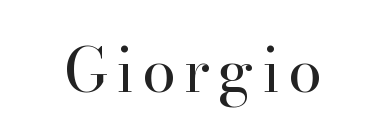
{"serif": "yes", "italic": "no", "bold": "no", "weight": "regular", "width": "normal", "stroke_contrast": "high", "x_height": "small", "monospaced": "no", "underline": "no", "glyph_px": 61}
